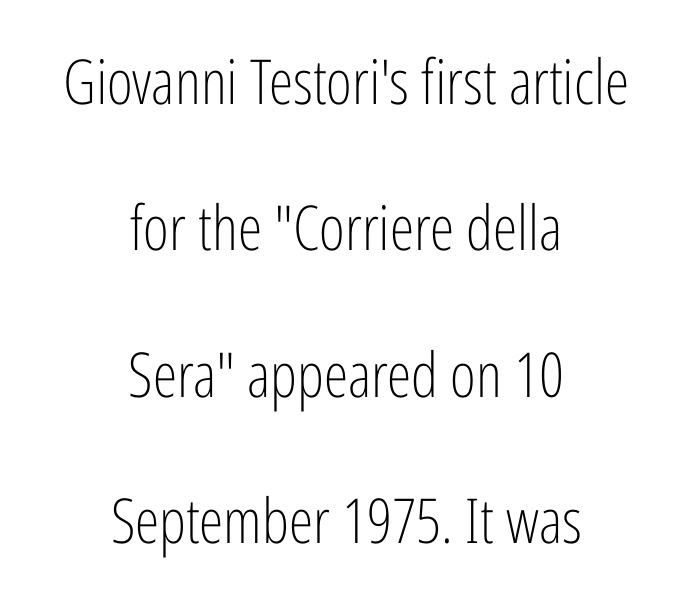
Q: Is the text bold? A: No.
Q: Is the text italic (slanted)? A: No, it is upright.
Q: Is the typeface a serif or a sans-serif typeface? A: Sans-serif.
Q: Is the text underlined? A: No.
Q: How is the paragraph aligned? A: Centered.
Q: Is the spacing between letters normal or unusually wide? A: Normal.
Q: Is the spacing between lines tight, normal or loose? A: Loose.
Q: Width (condensed, normal, or wide)? A: Condensed.
Q: Stroke contrast? A: Low.
Q: x-height? A: Medium.
Q: Monospaced? A: No.
